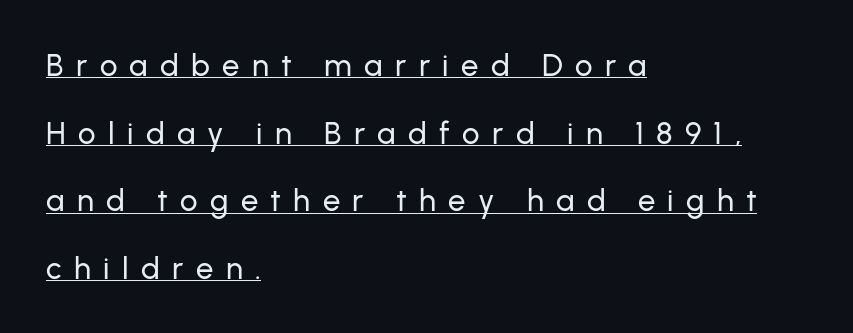
The image shows 31 px sans-serif type, upright; set left-aligned, loose line spacing (2.18x), unusually wide letter spacing (+0.4 em), underlined; low stroke contrast and a medium x-height.
